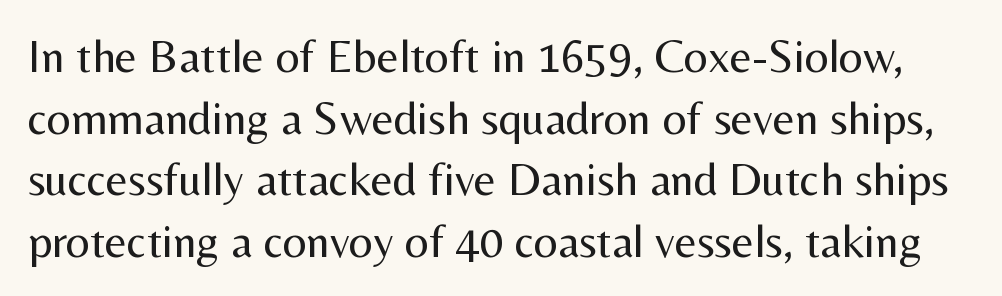
{"serif": "no", "italic": "no", "bold": "no", "weight": "regular", "width": "normal", "stroke_contrast": "medium", "x_height": "medium", "monospaced": "no", "underline": "no", "line_spacing": "normal", "line_spacing_ratio": 1.31, "letter_spacing": "normal", "letter_spacing_em": 0.0, "glyph_px": 47}
